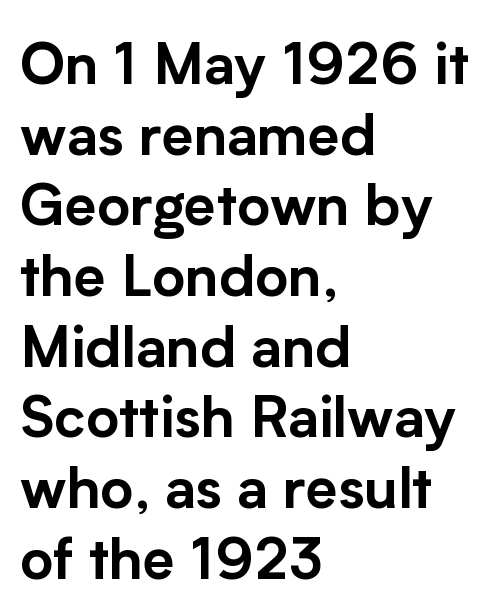
Q: Is the text italic (slanted)? A: No, it is upright.
Q: Is the typeface a serif or a sans-serif typeface? A: Sans-serif.
Q: Is the text underlined? A: No.
Q: How is the paragraph aligned? A: Left-aligned.
Q: Is the spacing between letters normal or unusually wide? A: Normal.
Q: Width (condensed, normal, or wide)? A: Normal.
Q: Stroke contrast? A: Low.
Q: x-height? A: Medium.
Q: Monospaced? A: No.
